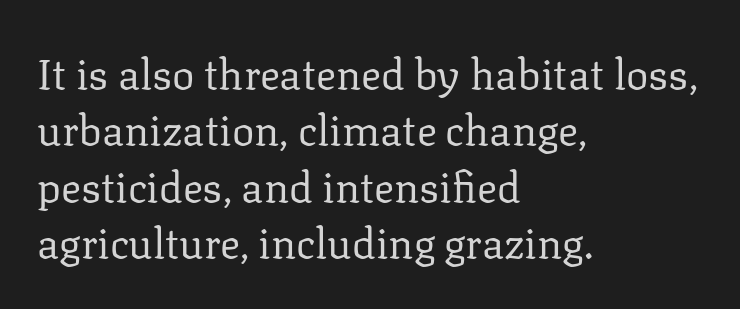
{"serif": "yes", "italic": "no", "bold": "no", "weight": "regular", "width": "normal", "stroke_contrast": "low", "x_height": "medium", "monospaced": "no", "underline": "no", "align": "left", "line_spacing": "normal", "line_spacing_ratio": 1.34, "letter_spacing": "normal", "letter_spacing_em": 0.0, "glyph_px": 42}
